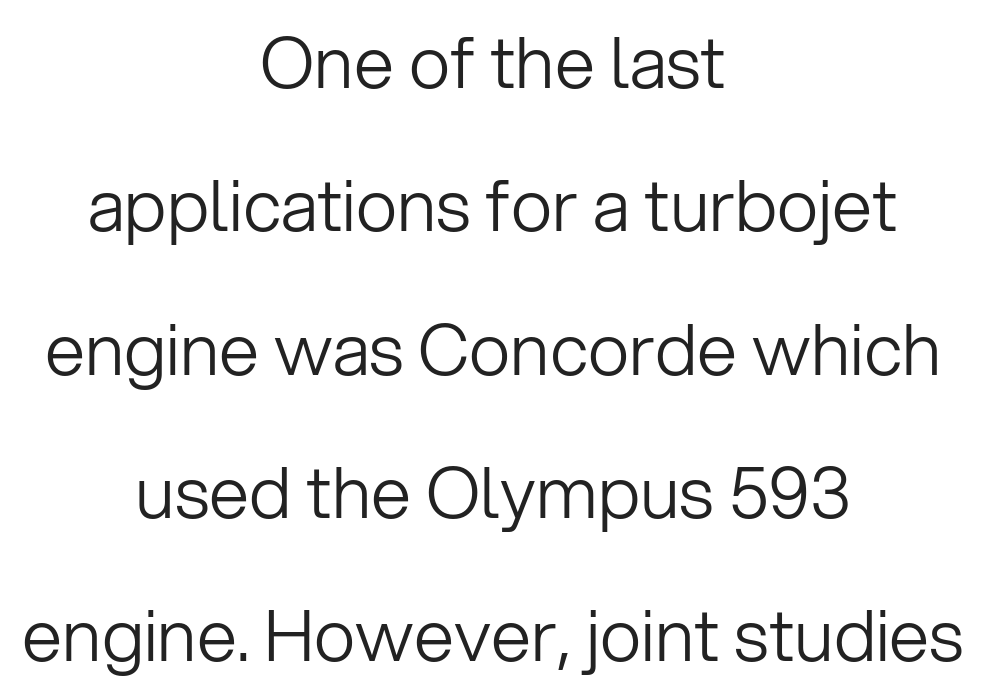
Q: Is the text bold? A: No.
Q: Is the text italic (slanted)? A: No, it is upright.
Q: Is the typeface a serif or a sans-serif typeface? A: Sans-serif.
Q: Is the text underlined? A: No.
Q: How is the paragraph aligned? A: Centered.
Q: Is the spacing between letters normal or unusually wide? A: Normal.
Q: Is the spacing between lines tight, normal or loose? A: Loose.
Q: Width (condensed, normal, or wide)? A: Normal.
Q: Stroke contrast? A: Low.
Q: x-height? A: Medium.
Q: Monospaced? A: No.
